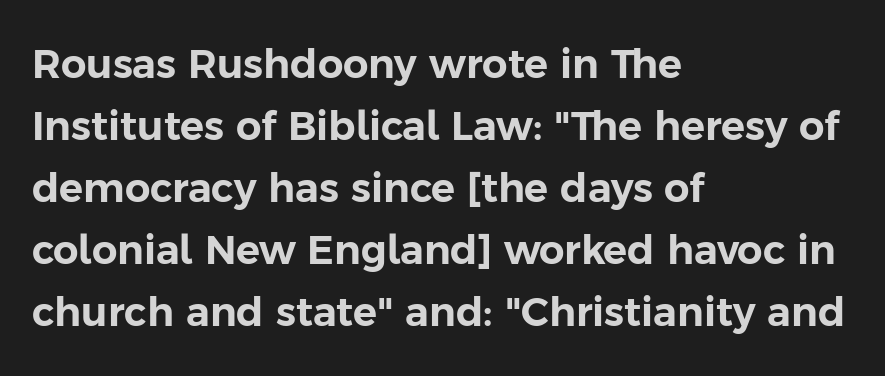
Q: Is the text italic (slanted)? A: No, it is upright.
Q: Is the typeface a serif or a sans-serif typeface? A: Sans-serif.
Q: Is the text underlined? A: No.
Q: How is the paragraph aligned? A: Left-aligned.
Q: Is the spacing between letters normal or unusually wide? A: Normal.
Q: Is the spacing between lines tight, normal or loose? A: Normal.
Q: Width (condensed, normal, or wide)? A: Normal.
Q: Stroke contrast? A: Low.
Q: x-height? A: Medium.
Q: Monospaced? A: No.
